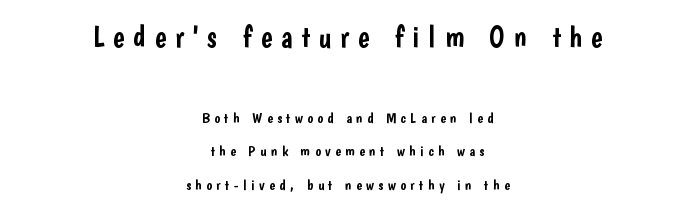
A typesetter would call this leading open, well beyond the default. This rendering uses center alignment, leaving both contours irregular but symmetric. Inter-character spacing is expanded well beyond the font's built-in metrics. The text was rendered using a sans face with plain stroke endings. This is roman type, the default non-slanted kind.
